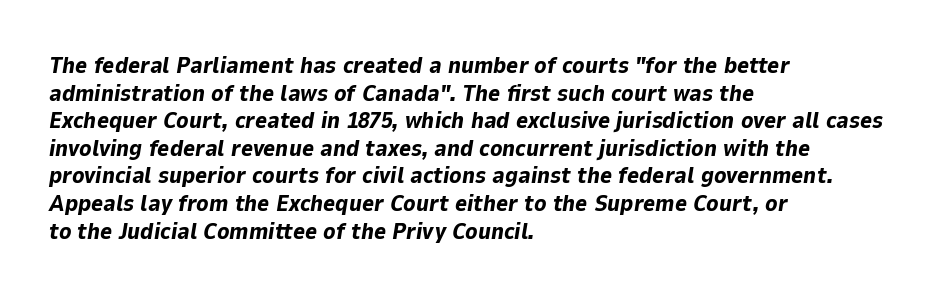
The image shows 23 px bold type, italic (leaning right); set left-aligned, line spacing 1.2x, normal letter spacing, not underlined.
